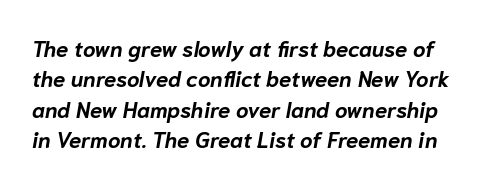
The image shows 22 px bold type, italic (leaning right); set normal line spacing (1.38x), normal letter spacing, not underlined.
